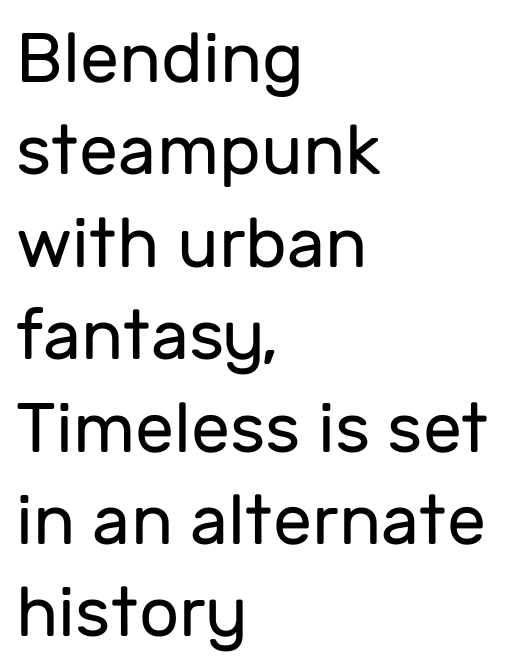
{"serif": "no", "italic": "no", "bold": "no", "weight": "regular", "width": "normal", "stroke_contrast": "low", "x_height": "medium", "monospaced": "no", "underline": "no", "align": "left", "line_spacing": "normal", "line_spacing_ratio": 1.32, "letter_spacing": "normal", "letter_spacing_em": 0.0, "glyph_px": 70}
